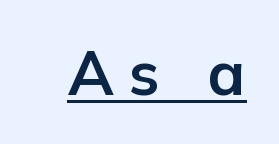
The image shows 61 px bold sans-serif type, upright; set unusually wide letter spacing (+0.26 em), underlined; low stroke contrast and a medium x-height.
